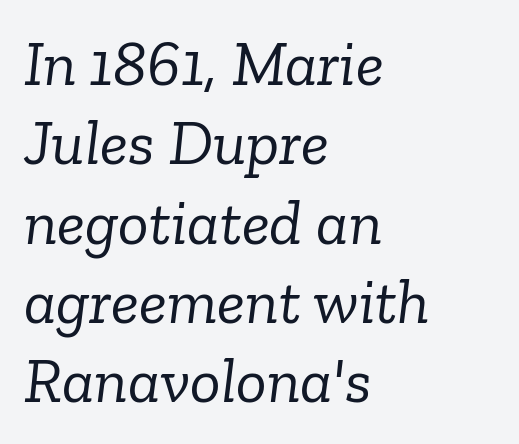
This is serif lettering, the kind often seen in printed books. No word sits above an underline. Does extra space separate the letters? No, they use regular spacing. The strokes carry an ordinary text weight at most.
